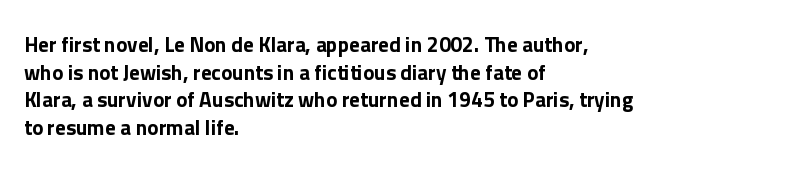
The image shows 21 px text type, upright; set left-aligned, normal line spacing (1.31x), normal letter spacing, not underlined.
